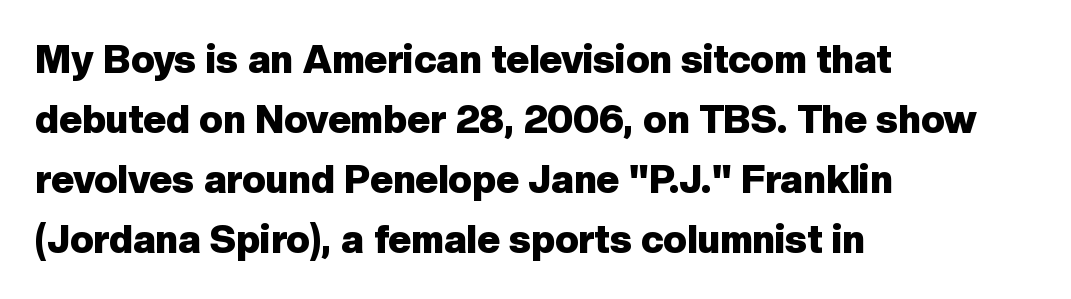
The face used here is a sans, in the tradition of grotesques and geometrics. The specimen omits any rule beneath the text block's lines. Summary of weight: heavy, a full bold. Each new line begins a customary step beneath the previous one. Quick note: not italic, upright.
